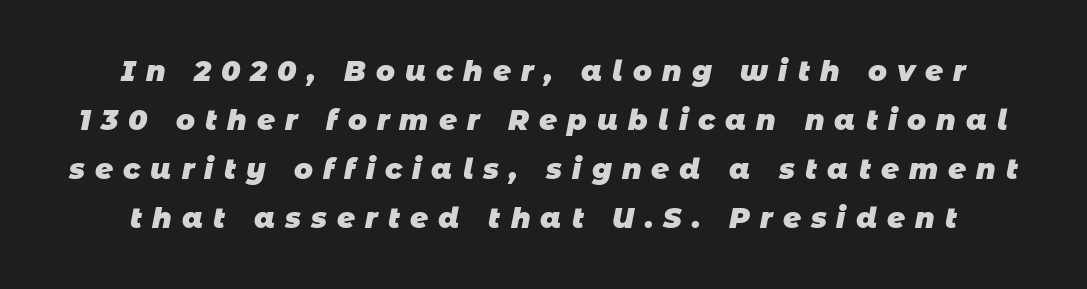
{"serif": "no", "bold": "yes", "weight": "heavy", "width": "normal", "stroke_contrast": "low", "x_height": "large", "monospaced": "no", "underline": "no", "line_spacing_ratio": 1.75, "letter_spacing": "wide", "letter_spacing_em": 0.36, "glyph_px": 28}
